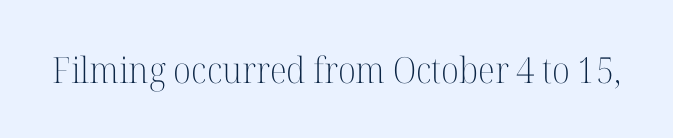
{"serif": "yes", "italic": "no", "bold": "no", "weight": "light", "width": "normal", "stroke_contrast": "high", "x_height": "medium", "monospaced": "no", "underline": "no", "letter_spacing": "normal", "letter_spacing_em": 0.0, "glyph_px": 36}
